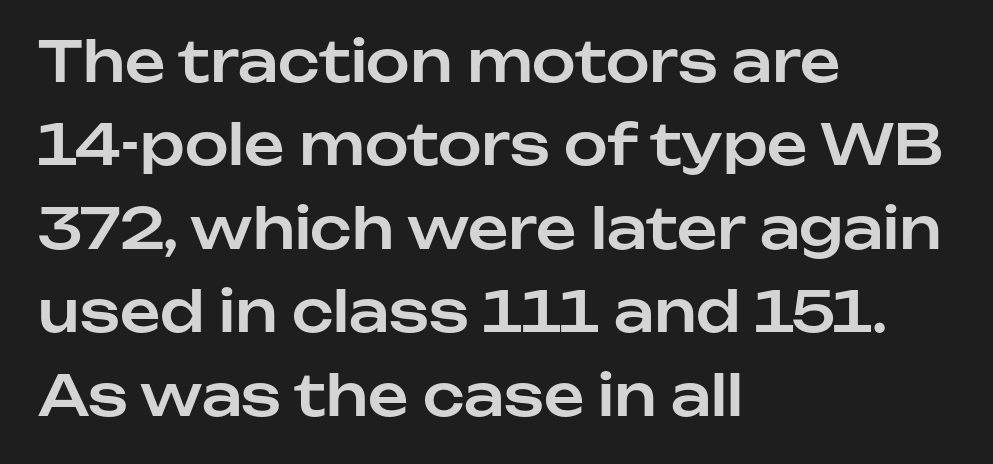
The image shows 56 px sans-serif type, upright; set left-aligned, normal line spacing (1.49x), normal letter spacing, not underlined; low stroke contrast and a medium x-height.
